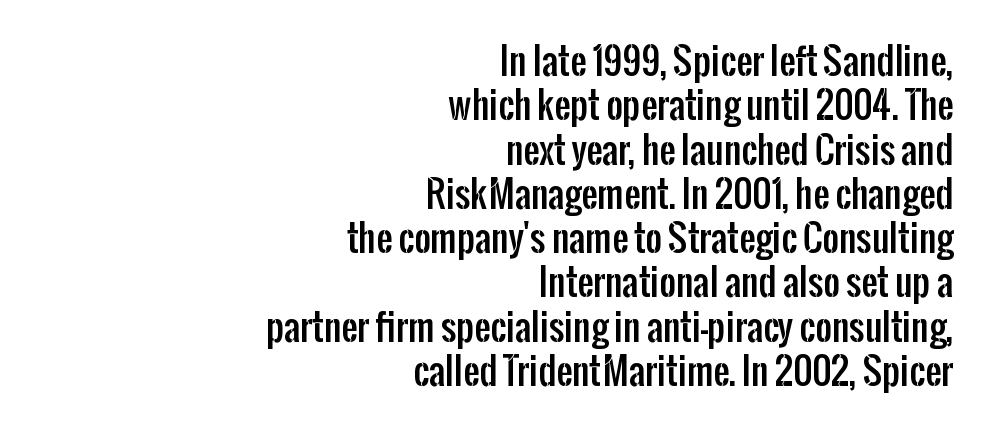
Has an underline been added? It has not. The designer went with a sans here, leaving each stem footless. Leftover space on each line is placed entirely before the opening word. Every stem runs plumb, perpendicular to the baseline.
